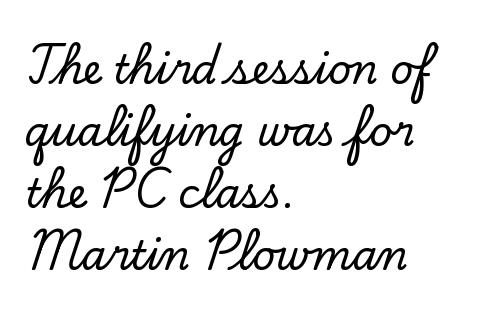
Q: Is the text italic (slanted)? A: Yes.
Q: Is the typeface a serif or a sans-serif typeface? A: Serif.
Q: Is the text underlined? A: No.
Q: How is the paragraph aligned? A: Left-aligned.
Q: Is the spacing between letters normal or unusually wide? A: Normal.
Q: Is the spacing between lines tight, normal or loose? A: Normal.
Q: Width (condensed, normal, or wide)? A: Normal.
Q: Stroke contrast? A: Low.
Q: x-height? A: Small.
Q: Monospaced? A: No.
